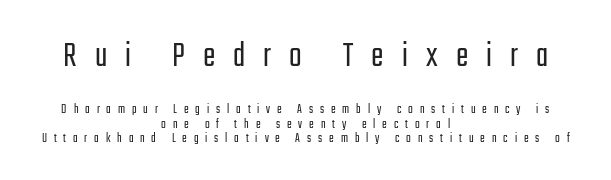
The image shows 37 px light, condensed sans-serif type, upright; set centered, tight line spacing (1.06x), unusually wide letter spacing (+0.49 em), not underlined; the first (top) block is 2.64x larger; low stroke contrast and a medium x-height.
